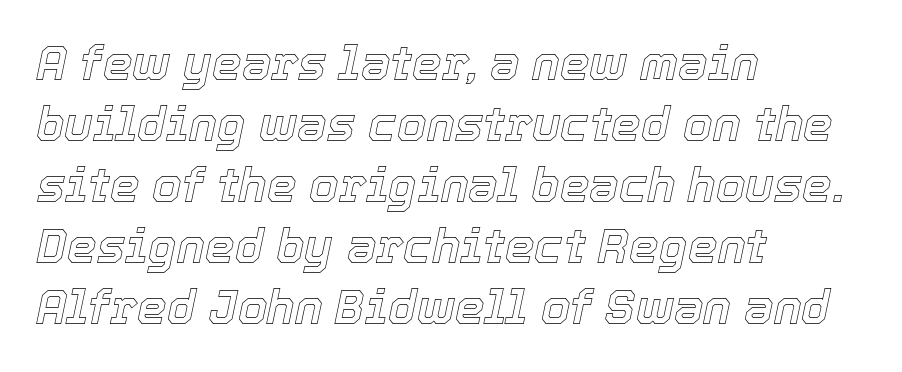
Q: Is the text italic (slanted)? A: Yes, it leans right by about 12 degrees.
Q: Is the text underlined? A: No.
Q: How is the paragraph aligned? A: Left-aligned.
Q: Is the spacing between letters normal or unusually wide? A: Normal.
Q: Is the spacing between lines tight, normal or loose? A: Normal.
Q: Width (condensed, normal, or wide)? A: Normal.
Q: x-height? A: Medium.
Q: Monospaced? A: No.
